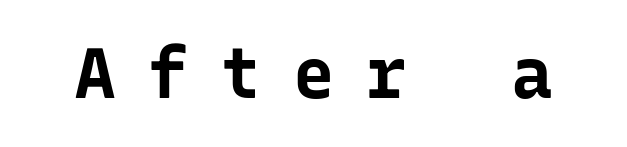
{"serif": "no", "italic": "no", "bold": "yes", "weight": "bold", "width": "normal", "stroke_contrast": "low", "x_height": "medium", "monospaced": "yes", "underline": "no", "letter_spacing": "wide", "letter_spacing_em": 0.44, "glyph_px": 70}
